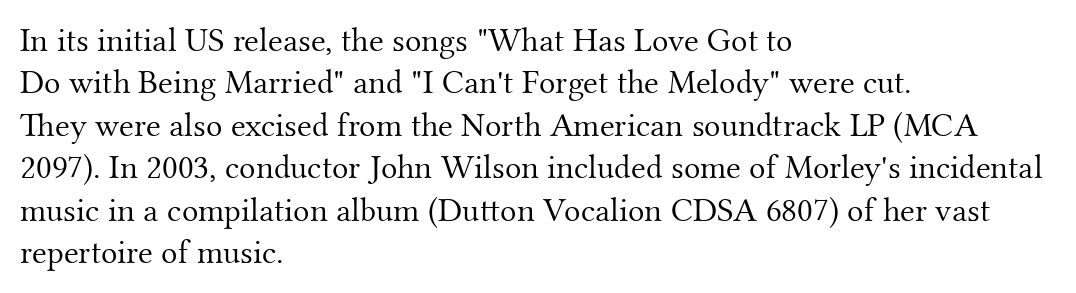
The image shows 34 px light serif type, upright; set left-aligned, normal line spacing (1.25x), normal letter spacing, not underlined; medium stroke contrast and a small x-height.
